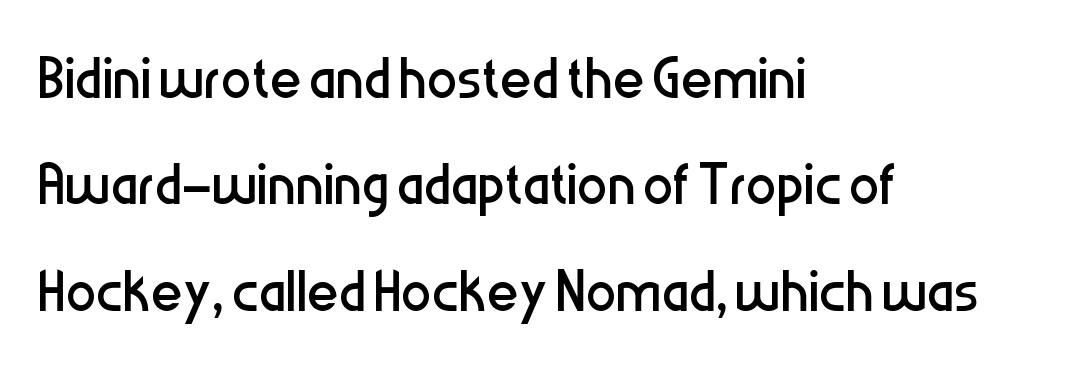
The image shows 76 px regular-weight, condensed sans-serif type, upright; set left-aligned, normal line spacing (1.4x), normal letter spacing, not underlined; low stroke contrast and a medium x-height.
